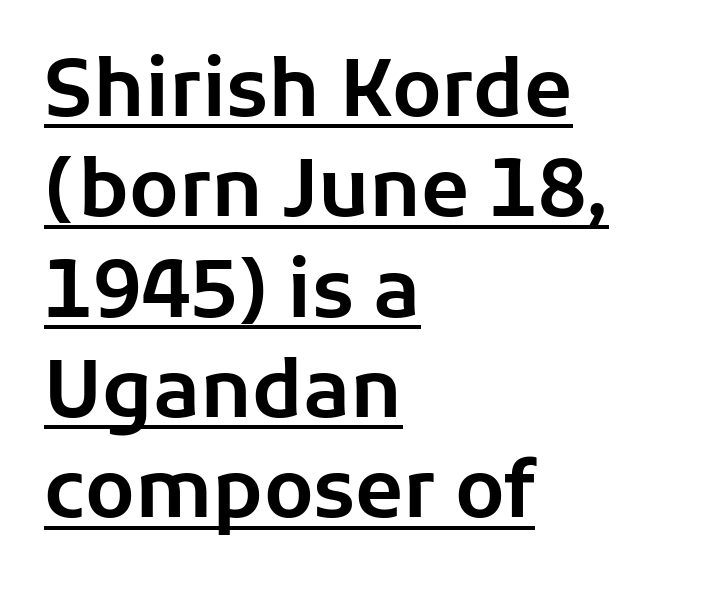
Q: Is the text italic (slanted)? A: No, it is upright.
Q: Is the typeface a serif or a sans-serif typeface? A: Sans-serif.
Q: Is the text underlined? A: Yes.
Q: How is the paragraph aligned? A: Left-aligned.
Q: Is the spacing between letters normal or unusually wide? A: Normal.
Q: Is the spacing between lines tight, normal or loose? A: Normal.
Q: Width (condensed, normal, or wide)? A: Normal.
Q: Stroke contrast? A: Low.
Q: x-height? A: Medium.
Q: Monospaced? A: No.
